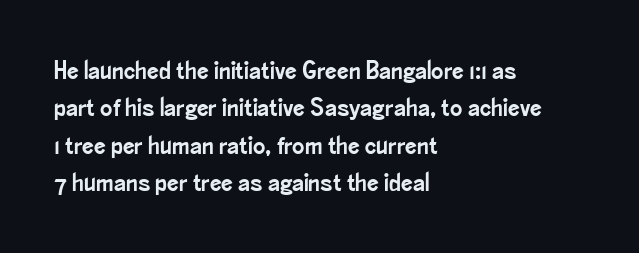
A typesetter would call this zero additional tracking. The string is rendered with underlining switched off. Reading down the block, your eye returns to a fixed left position each line. The lines sit at an ordinary, default distance from one another.
